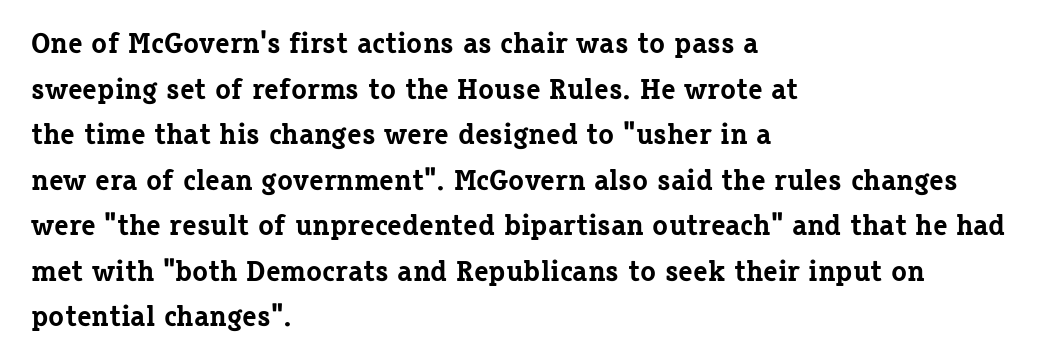
If you drew a ruler down the left edge, every line would touch it. Typographic density is high because the face is bold. The characters display serif detailing at their extremities. Proportional: the letters do not fall into vertical columns. This sample uses an upright cut, with every glyph sitting square on the baseline.
